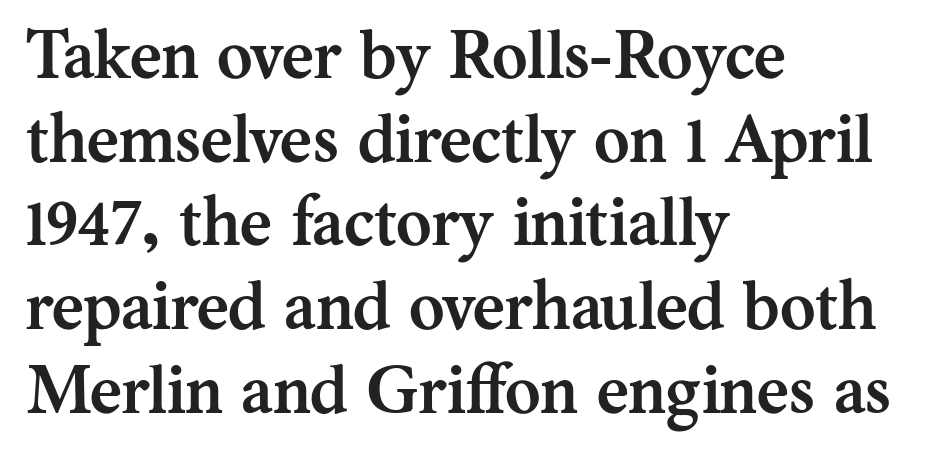
The image shows 68 px semibold serif type, upright; set left-aligned, line spacing 1.23x, normal letter spacing, not underlined; medium stroke contrast and a medium x-height.
